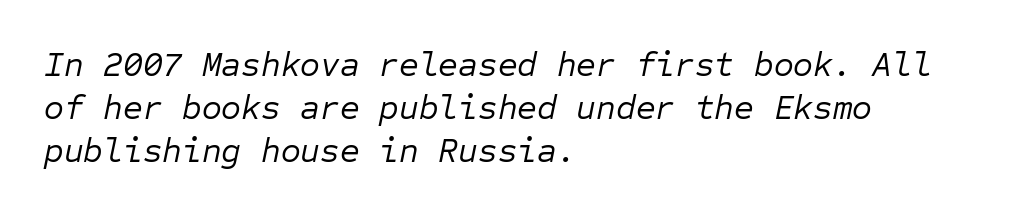
{"italic": "yes", "lean": "right", "slant_degrees": 12, "bold": "no", "weight": "regular", "width": "normal", "stroke_contrast": "low", "x_height": "medium", "monospaced": "yes", "underline": "no", "align": "left", "line_spacing": "normal", "line_spacing_ratio": 1.27, "letter_spacing": "normal", "letter_spacing_em": 0.0, "glyph_px": 34}
